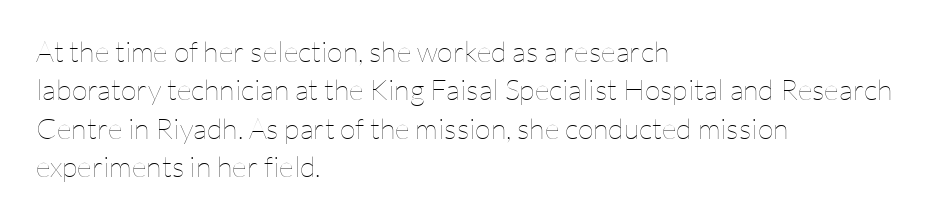
{"italic": "no", "bold": "no", "weight": "thin", "width": "normal", "stroke_contrast": "low", "x_height": "medium", "monospaced": "no", "underline": "no", "align": "left", "line_spacing": "normal", "line_spacing_ratio": 1.32, "letter_spacing": "normal", "letter_spacing_em": 0.0, "glyph_px": 29}
